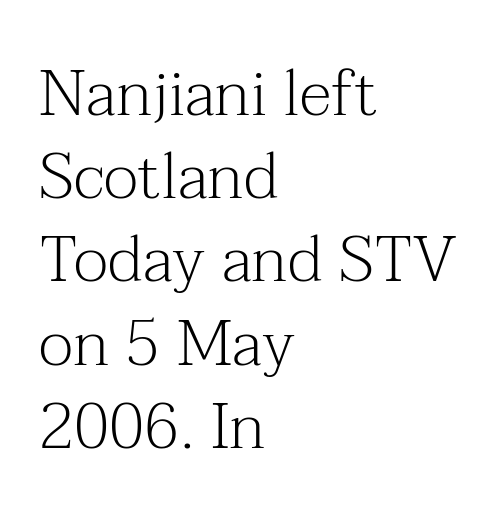
Ascenders rise straight up at ninety degrees. You could call the tracking neutral — neither tight nor loose. Horizontally, the lines are justified to the leading edge only. The space beneath each line is pristine and unruled.
